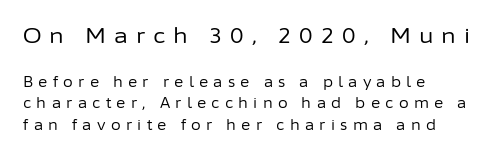
Look at the tracking — it's clearly loosened, letters drifting apart. The passage shown is not underscored anywhere. The rows are spaced the way most documents space them. The type sits square on the baseline with zero lean. Letters have the restrained weight of plain body copy at most. These lines stack with their left ends in a neat column.
